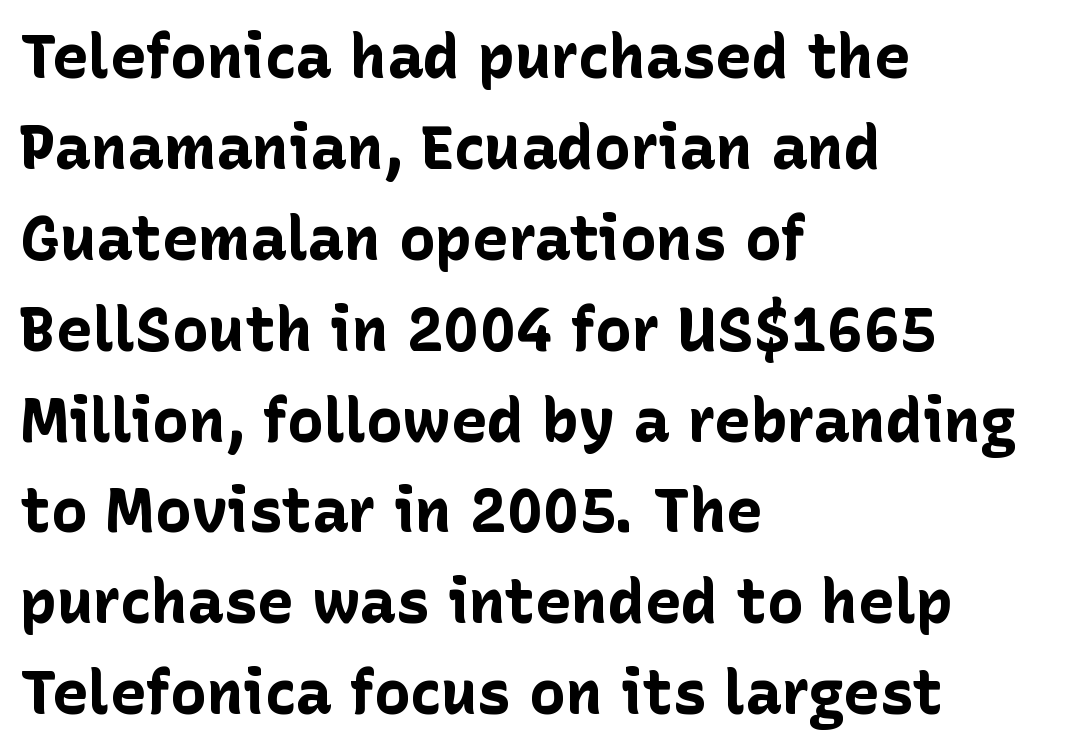
Q: Is the text bold? A: Yes.
Q: Is the text italic (slanted)? A: No, it is upright.
Q: Is the typeface a serif or a sans-serif typeface? A: Sans-serif.
Q: Is the text underlined? A: No.
Q: How is the paragraph aligned? A: Left-aligned.
Q: Is the spacing between letters normal or unusually wide? A: Normal.
Q: Is the spacing between lines tight, normal or loose? A: Normal.
Q: Width (condensed, normal, or wide)? A: Normal.
Q: Stroke contrast? A: Low.
Q: x-height? A: Medium.
Q: Monospaced? A: No.
